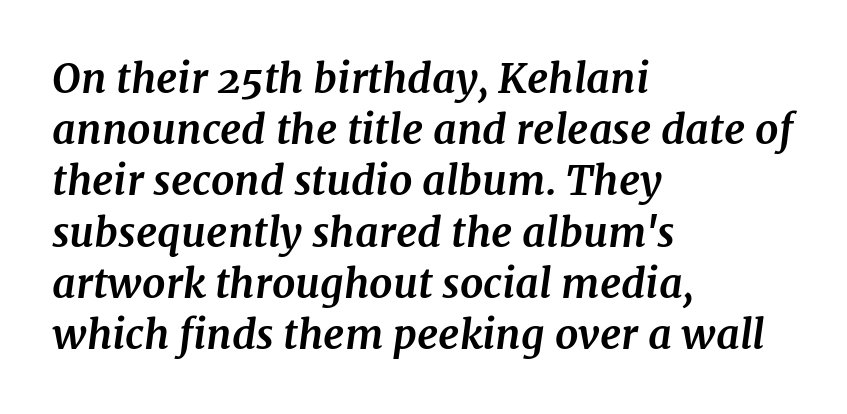
Every row of glyphs begins at an identical x-position on the left. Varying glyph widths throughout — classic text-font behaviour. Unmarked baselines from the first word to the last. This is heavy type, rendered in bold. The type family on display is of the serif kind.
